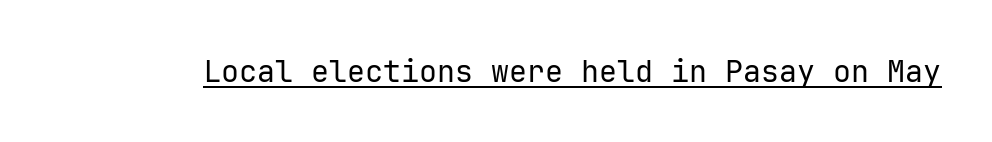
Q: Is the text bold? A: No.
Q: Is the text italic (slanted)? A: No, it is upright.
Q: Is the typeface a serif or a sans-serif typeface? A: Sans-serif.
Q: Is the text underlined? A: Yes.
Q: Is the spacing between letters normal or unusually wide? A: Normal.
Q: Width (condensed, normal, or wide)? A: Normal.
Q: Stroke contrast? A: Low.
Q: x-height? A: Medium.
Q: Monospaced? A: Yes.
